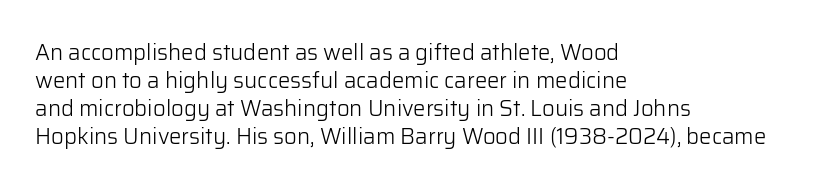
{"italic": "no", "bold": "no", "underline": "no", "align": "left", "line_spacing": "normal", "line_spacing_ratio": 1.27, "letter_spacing": "normal", "letter_spacing_em": 0.0, "glyph_px": 22}
